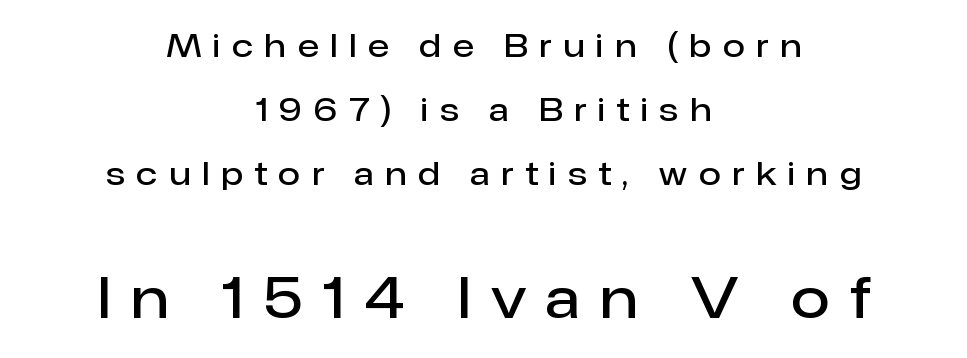
One glance says open: line gaps are wider than usual. Unlike italic type, these characters show no tilt at all. Weight check: semibold — heavier than regular, not quite bold. Short and long lines alike share a common midpoint.
